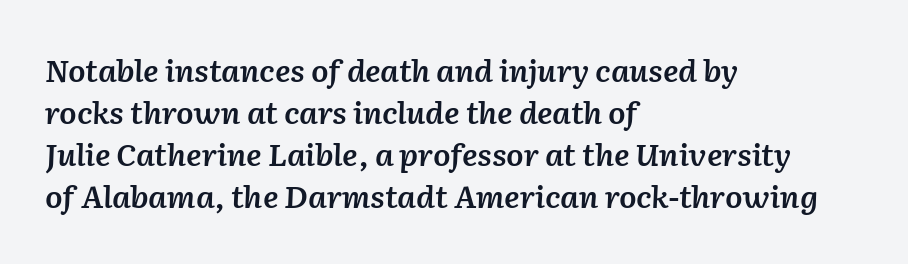
{"italic": "yes", "lean": "right", "slant_degrees": 2, "bold": "semi", "weight": "semibold", "width": "normal", "stroke_contrast": "low", "x_height": "medium", "monospaced": "no", "underline": "no", "align": "left", "line_spacing": "normal", "line_spacing_ratio": 1.36, "letter_spacing": "normal", "letter_spacing_em": 0.0, "glyph_px": 31}
